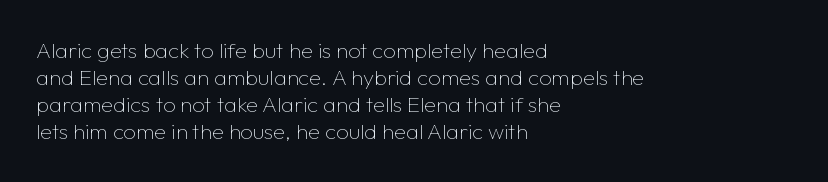
The image shows 22 px text type, upright; set left-aligned, line spacing 1.23x, normal letter spacing, not underlined.
